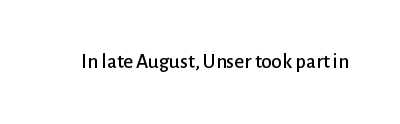
Q: Is the text italic (slanted)? A: No, it is upright.
Q: Is the text underlined? A: No.
Q: Is the spacing between letters normal or unusually wide? A: Normal.
